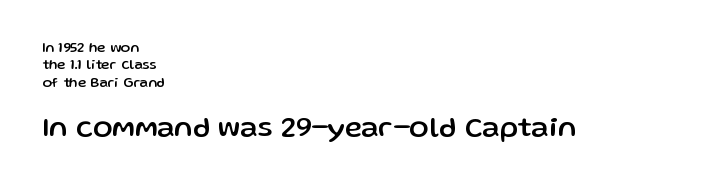
{"serif": "no", "italic": "no", "width": "normal", "stroke_contrast": "low", "x_height": "medium", "monospaced": "no", "underline": "no", "align": "left", "line_spacing_ratio": 1.24, "letter_spacing": "normal", "letter_spacing_em": 0.0, "larger_block": "second", "size_ratio": 2.07, "glyph_px": 29}
